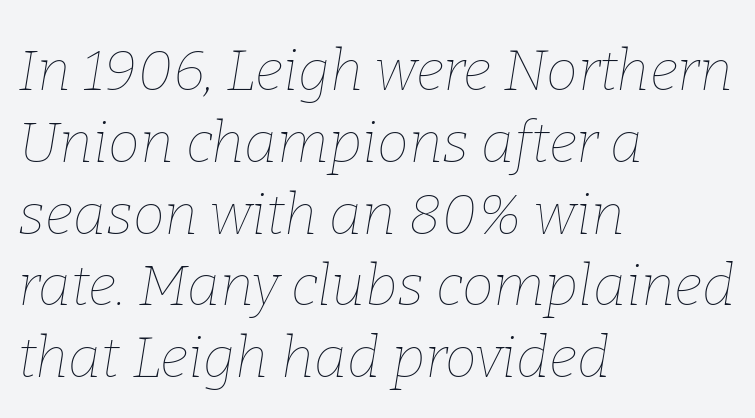
{"italic": "yes", "lean": "right", "slant_degrees": 9, "bold": "no", "weight": "thin", "width": "normal", "stroke_contrast": "low", "x_height": "medium", "monospaced": "no", "underline": "no", "align": "left", "line_spacing": "normal", "line_spacing_ratio": 1.26, "letter_spacing": "normal", "letter_spacing_em": 0.0, "glyph_px": 57}
